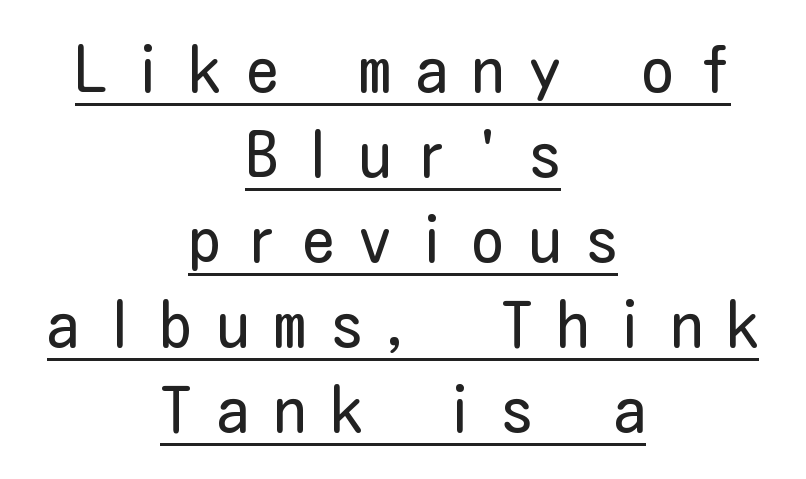
Q: Is the text bold? A: No.
Q: Is the text italic (slanted)? A: No, it is upright.
Q: Is the typeface a serif or a sans-serif typeface? A: Sans-serif.
Q: Is the text underlined? A: Yes.
Q: How is the paragraph aligned? A: Centered.
Q: Is the spacing between letters normal or unusually wide? A: Unusually wide.
Q: Is the spacing between lines tight, normal or loose? A: Normal.
Q: Width (condensed, normal, or wide)? A: Condensed.
Q: Stroke contrast? A: Low.
Q: x-height? A: Medium.
